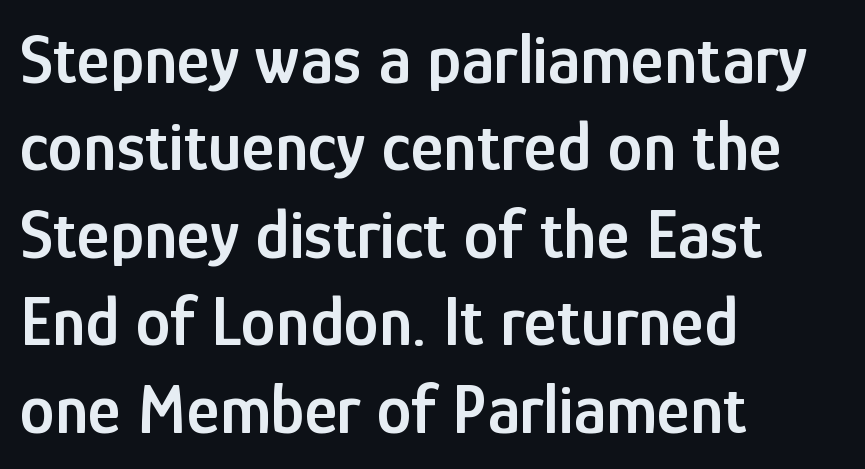
The image shows 70 px semibold, condensed sans-serif type, upright; set left-aligned, normal line spacing (1.25x), normal letter spacing, not underlined; low stroke contrast and a medium x-height.
